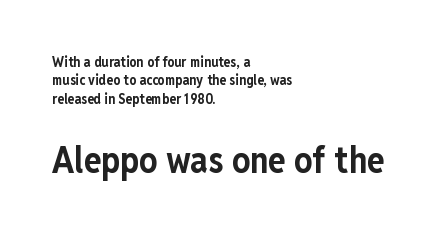
Line spacing here is normal. Two sizes are in play, and the larger belongs to the second block. Strokes here are thick enough to call this a true bold. If you drew a ruler down the left edge, every line would touch it.
